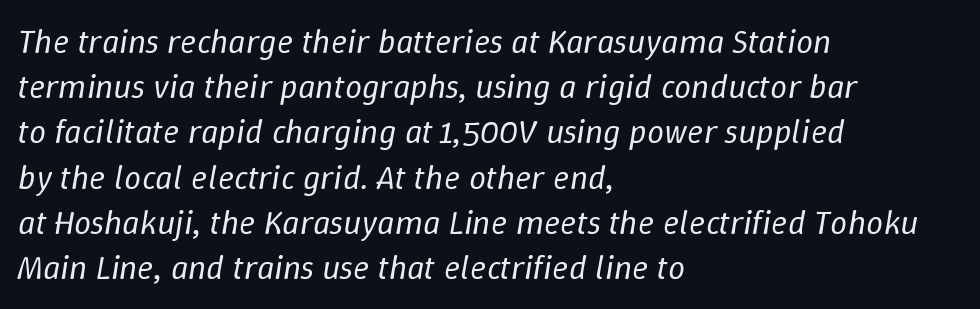
The image shows 34 px regular-weight type, italic (leaning right); set left-aligned, normal line spacing (1.33x), normal letter spacing, not underlined; low stroke contrast and a medium x-height.
